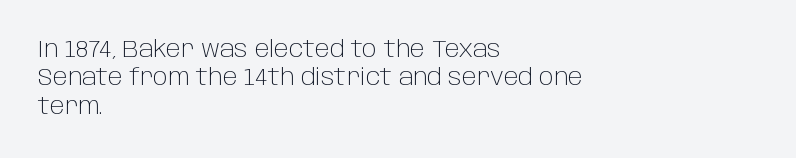
{"italic": "no", "bold": "no", "underline": "no", "align": "left", "line_spacing_ratio": 1.23, "letter_spacing": "normal", "letter_spacing_em": 0.0, "glyph_px": 23}
